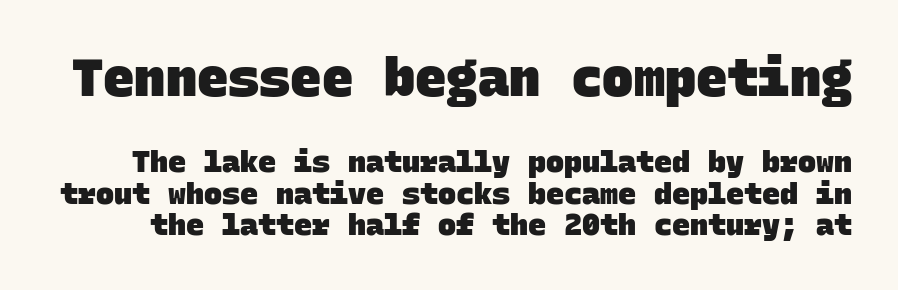
Q: Is the text bold? A: Yes.
Q: Is the typeface a serif or a sans-serif typeface? A: Sans-serif.
Q: Is the text underlined? A: No.
Q: Is the spacing between letters normal or unusually wide? A: Normal.
Q: Is the spacing between lines tight, normal or loose? A: Tight.
Q: Which block of text is set in a larger size, the first (top) or the second (bottom)? A: The first (top) one.
Q: Width (condensed, normal, or wide)? A: Normal.
Q: Stroke contrast? A: Low.
Q: x-height? A: Large.
Q: Monospaced? A: Yes.
